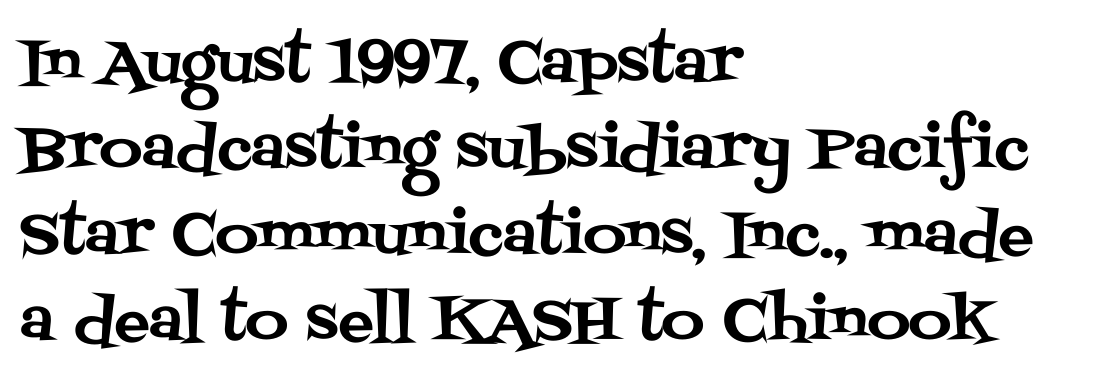
The image shows 59 px serif type, upright; set left-aligned, normal line spacing (1.46x), normal letter spacing, not underlined; medium stroke contrast and a large x-height.
